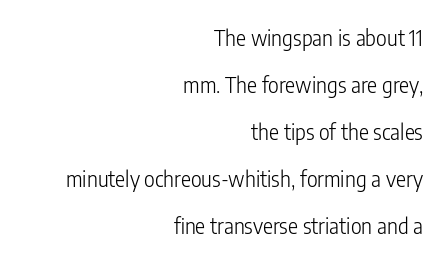
The image shows 21 px text type, upright; set right-aligned, loose line spacing (2.24x), normal letter spacing, not underlined.
